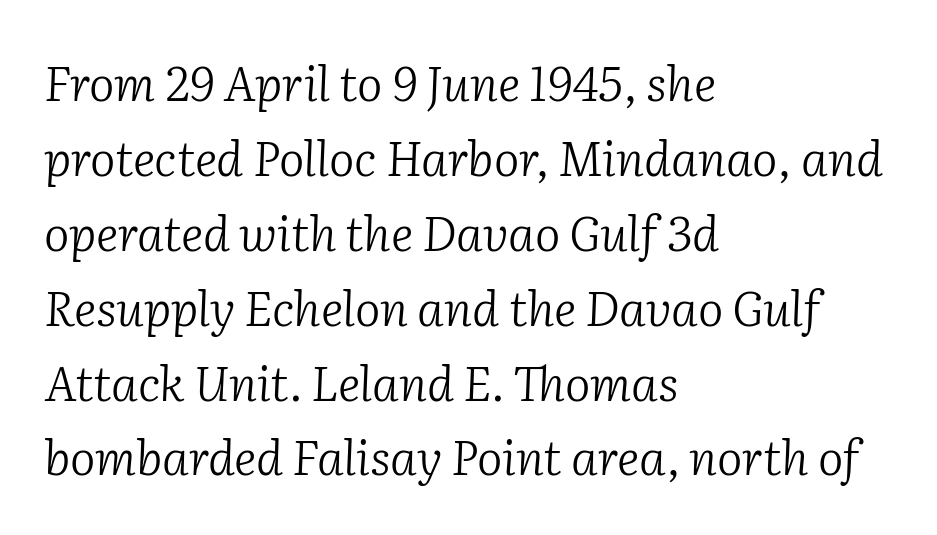
Q: Is the text bold? A: No.
Q: Is the text italic (slanted)? A: Yes, it leans right by about 2 degrees.
Q: Is the typeface a serif or a sans-serif typeface? A: Serif.
Q: Is the text underlined? A: No.
Q: How is the paragraph aligned? A: Left-aligned.
Q: Is the spacing between letters normal or unusually wide? A: Normal.
Q: Is the spacing between lines tight, normal or loose? A: Normal.
Q: Width (condensed, normal, or wide)? A: Normal.
Q: Stroke contrast? A: Low.
Q: x-height? A: Medium.
Q: Monospaced? A: No.
